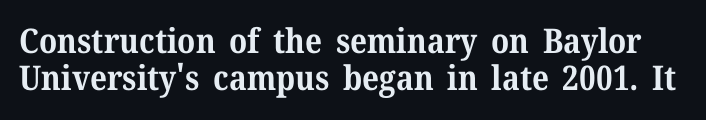
{"serif": "yes", "italic": "no", "bold": "yes", "weight": "bold", "width": "normal", "stroke_contrast": "medium", "x_height": "medium", "monospaced": "no", "underline": "no", "line_spacing": "tight", "line_spacing_ratio": 1.08, "letter_spacing": "normal", "letter_spacing_em": 0.0, "glyph_px": 34}
